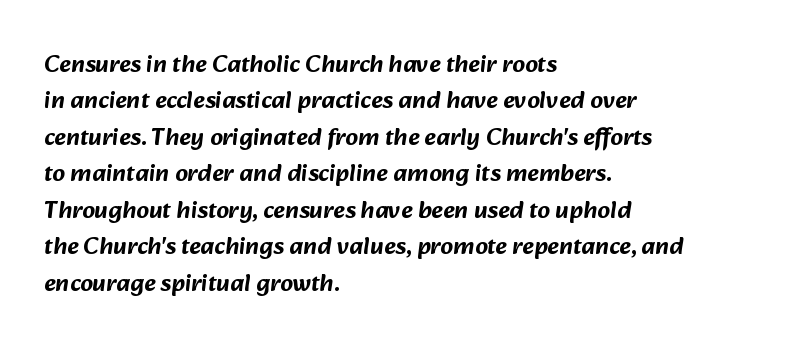
Q: Is the text underlined? A: No.
Q: How is the paragraph aligned? A: Left-aligned.
Q: Is the spacing between letters normal or unusually wide? A: Normal.
Q: Is the spacing between lines tight, normal or loose? A: Normal.
